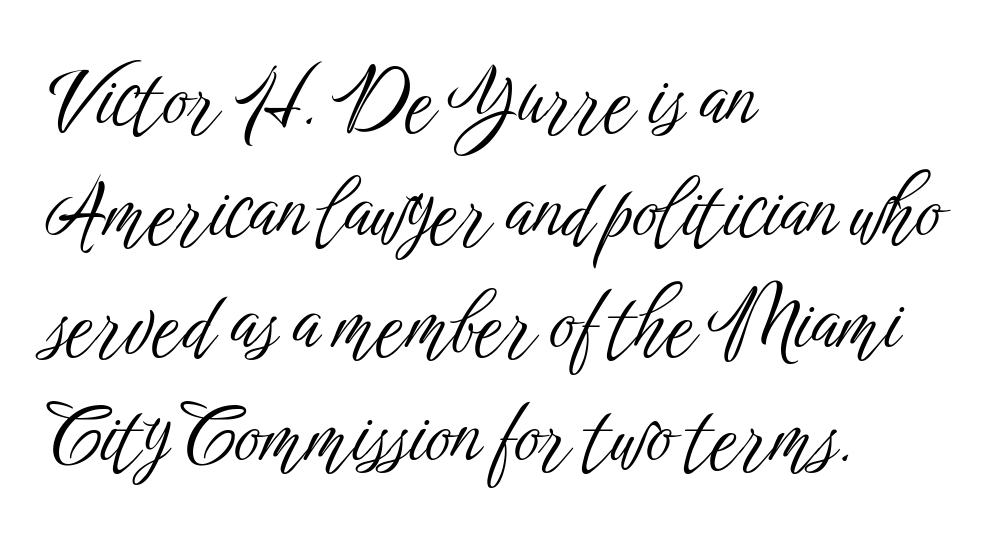
The image shows 79 px light, condensed sans-serif type; set left-aligned, normal line spacing (1.42x), normal letter spacing, not underlined; low stroke contrast and a medium x-height.
